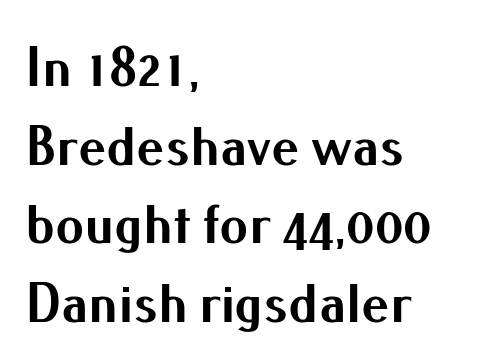
{"serif": "no", "italic": "no", "bold": "yes", "weight": "bold", "width": "normal", "stroke_contrast": "medium", "x_height": "small", "monospaced": "no", "underline": "no", "align": "left", "line_spacing": "normal", "line_spacing_ratio": 1.38, "letter_spacing": "normal", "letter_spacing_em": 0.0, "glyph_px": 57}
